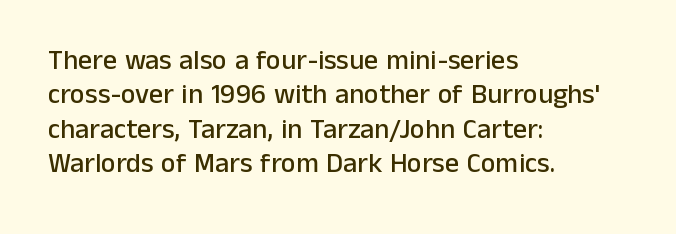
{"serif": "no", "italic": "no", "width": "normal", "stroke_contrast": "low", "x_height": "medium", "monospaced": "no", "underline": "no", "align": "left", "line_spacing_ratio": 1.23, "letter_spacing": "normal", "letter_spacing_em": 0.0, "glyph_px": 28}
